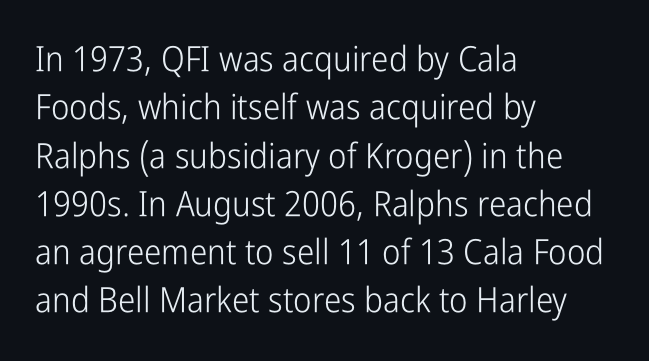
Q: Is the text bold? A: No.
Q: Is the text italic (slanted)? A: No, it is upright.
Q: Is the typeface a serif or a sans-serif typeface? A: Sans-serif.
Q: Is the text underlined? A: No.
Q: How is the paragraph aligned? A: Left-aligned.
Q: Is the spacing between letters normal or unusually wide? A: Normal.
Q: Is the spacing between lines tight, normal or loose? A: Normal.
Q: Width (condensed, normal, or wide)? A: Condensed.
Q: Stroke contrast? A: Low.
Q: x-height? A: Medium.
Q: Monospaced? A: No.
